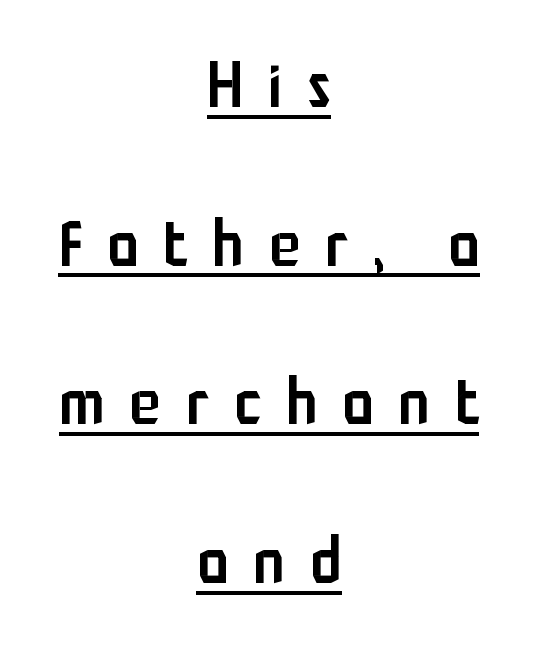
The image shows 64 px semibold, condensed sans-serif type, upright; set centered, loose line spacing (2.48x), unusually wide letter spacing (+0.39 em), underlined; low stroke contrast and a medium x-height.
